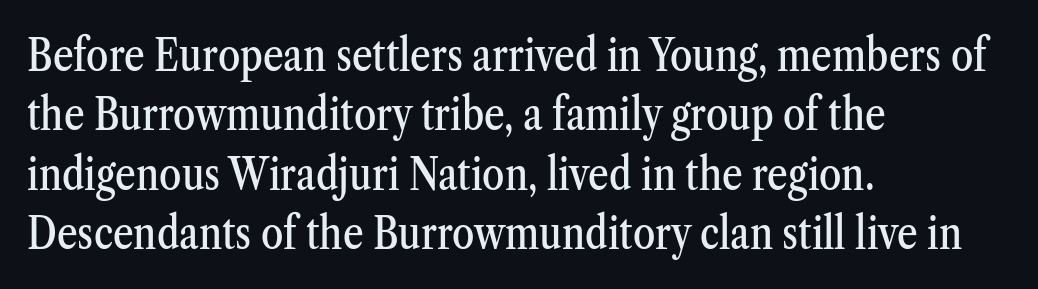
All the whitespace from short lines collects on the right. Varying glyph widths throughout — classic text-font behaviour. Honestly, the letter spacing is just normal — you wouldn't notice it. Check where the strokes stop: tiny serifs finish them off. Each new line begins a customary step beneath the previous one. These lines were composed using upright roman letters.
